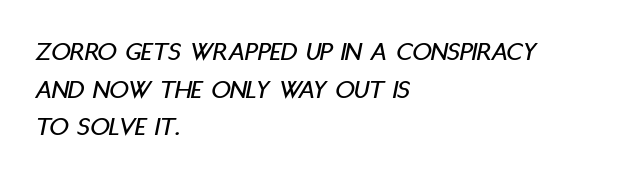
The rendering applies a slant to the glyphs. Whoever set this chose a conventional vertical rhythm. In terms of letterspacing, this is plain default setting. Lines of text with bare space underneath. Each line starts at the same left margin while the right side varies.
